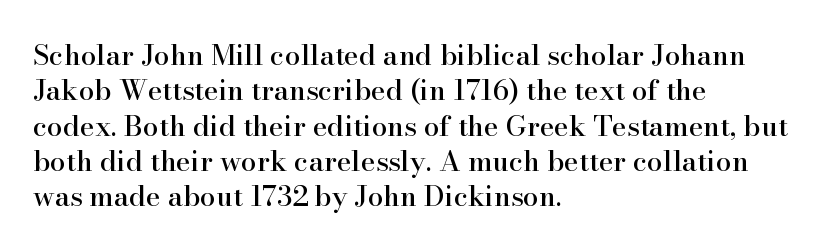
The image shows 28 px serif type, upright; set left-aligned, normal line spacing (1.26x), normal letter spacing, not underlined; high stroke contrast and a small x-height.
